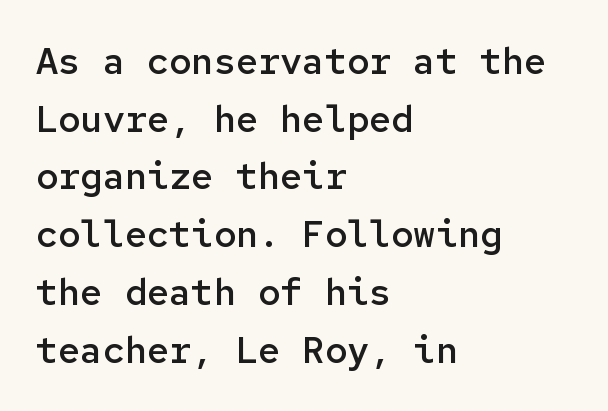
{"serif": "no", "italic": "no", "bold": "semi", "weight": "semibold", "width": "normal", "stroke_contrast": "low", "x_height": "medium", "monospaced": "yes", "underline": "no", "align": "left", "line_spacing": "normal", "line_spacing_ratio": 1.56, "letter_spacing": "normal", "letter_spacing_em": 0.0, "glyph_px": 37}
